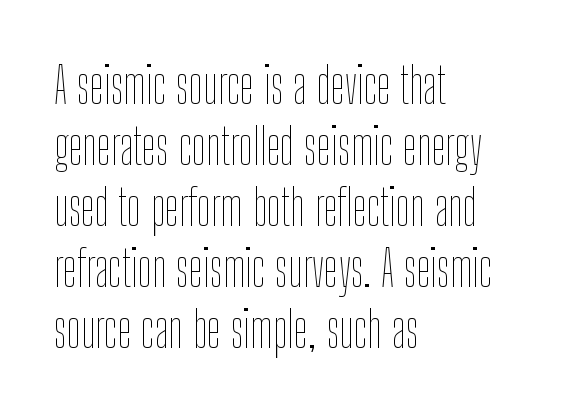
{"italic": "no", "bold": "no", "weight": "thin", "width": "condensed", "stroke_contrast": "low", "x_height": "medium", "monospaced": "no", "underline": "no", "align": "left", "line_spacing_ratio": 1.22, "letter_spacing": "normal", "letter_spacing_em": 0.0, "glyph_px": 50}
